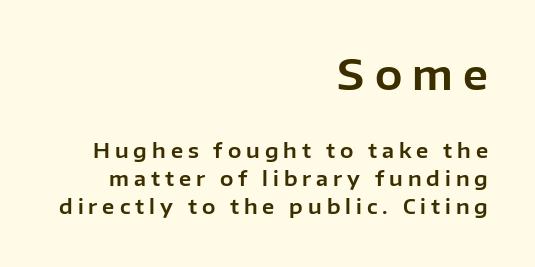
Letter spacing: wide. Where is the straight margin? On the right. If you drew a line through each stem, it would be perfectly vertical. Stroke terminals: plain, sans-serif. Between these two stacked blocks, the higher one wins on size. The glyphs are unaccompanied by any horizontal stroke below them.
